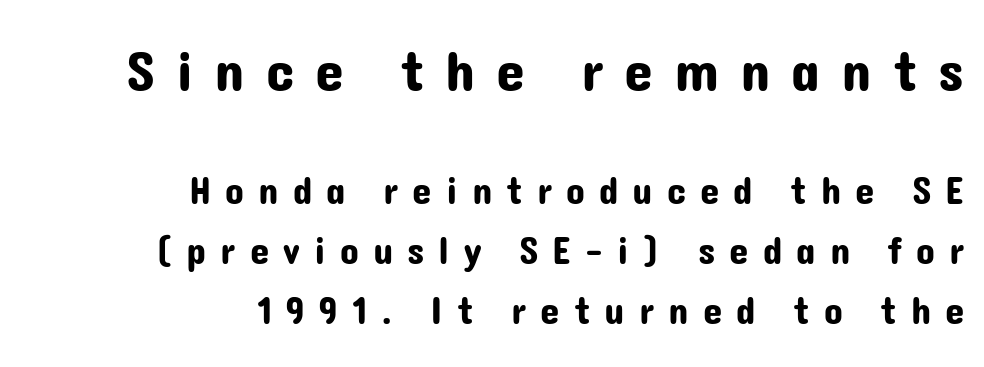
{"serif": "no", "italic": "no", "width": "normal", "stroke_contrast": "low", "x_height": "medium", "monospaced": "no", "underline": "no", "align": "right", "line_spacing": "normal", "line_spacing_ratio": 1.54, "letter_spacing": "wide", "letter_spacing_em": 0.36, "larger_block": "first", "size_ratio": 1.49, "glyph_px": 58}
